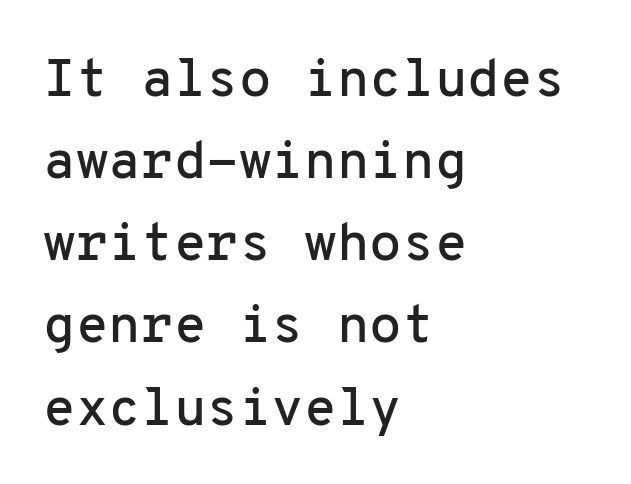
Q: Is the text italic (slanted)? A: No, it is upright.
Q: Is the typeface a serif or a sans-serif typeface? A: Sans-serif.
Q: Is the text underlined? A: No.
Q: How is the paragraph aligned? A: Left-aligned.
Q: Is the spacing between letters normal or unusually wide? A: Normal.
Q: Is the spacing between lines tight, normal or loose? A: Normal.
Q: Width (condensed, normal, or wide)? A: Normal.
Q: Stroke contrast? A: Low.
Q: x-height? A: Medium.
Q: Monospaced? A: Yes.
